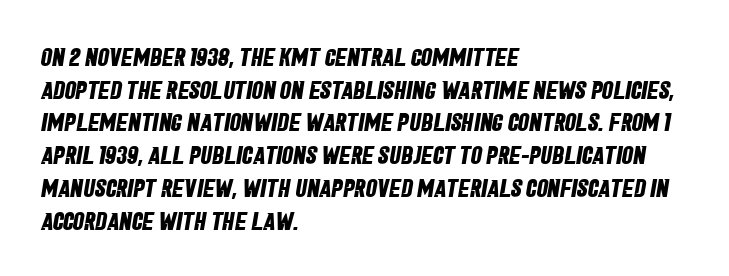
{"bold": "yes", "underline": "no", "align": "left", "line_spacing": "normal", "line_spacing_ratio": 1.31, "letter_spacing": "normal", "letter_spacing_em": 0.0, "glyph_px": 25}
